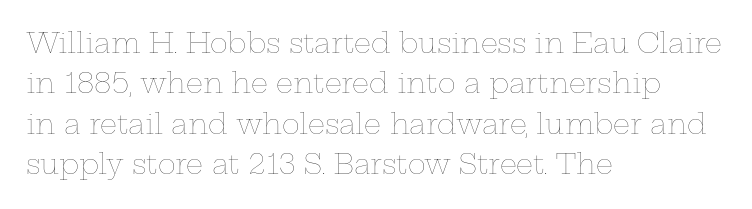
The passage shown stacks its lines at a standard gap. Students, note that the glyphs here touch the page at normal intervals. This reads as an unemphasized weight, regular at the heaviest. Typeset ragged right — the left edge is the straight one. No italicization has been applied; the sample stays upright.
